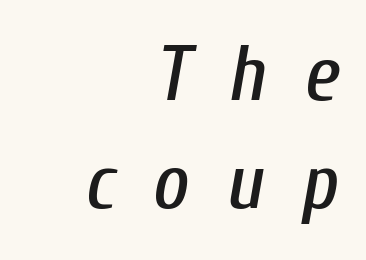
Q: Is the text italic (slanted)? A: Yes, it leans right by about 10 degrees.
Q: Is the text underlined? A: No.
Q: How is the paragraph aligned? A: Right-aligned.
Q: Is the spacing between letters normal or unusually wide? A: Unusually wide.
Q: Is the spacing between lines tight, normal or loose? A: Normal.
Q: Width (condensed, normal, or wide)? A: Condensed.
Q: Stroke contrast? A: Low.
Q: x-height? A: Medium.
Q: Monospaced? A: No.
